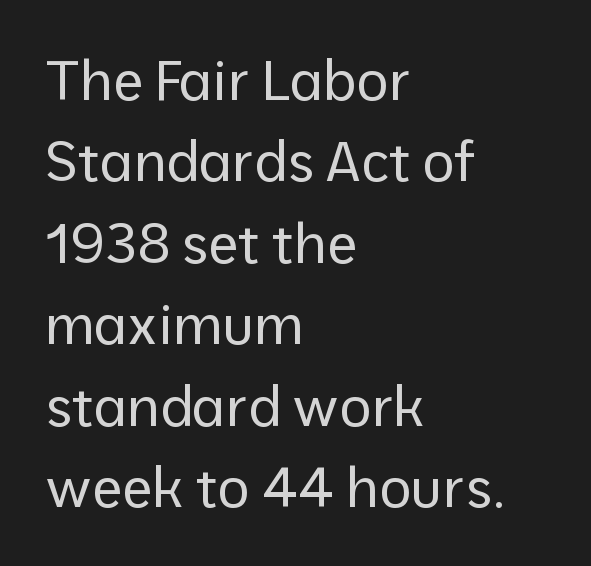
Q: Is the text bold? A: No.
Q: Is the text italic (slanted)? A: No, it is upright.
Q: Is the typeface a serif or a sans-serif typeface? A: Sans-serif.
Q: Is the text underlined? A: No.
Q: How is the paragraph aligned? A: Left-aligned.
Q: Is the spacing between letters normal or unusually wide? A: Normal.
Q: Is the spacing between lines tight, normal or loose? A: Normal.
Q: Width (condensed, normal, or wide)? A: Normal.
Q: Stroke contrast? A: Low.
Q: x-height? A: Medium.
Q: Monospaced? A: No.
